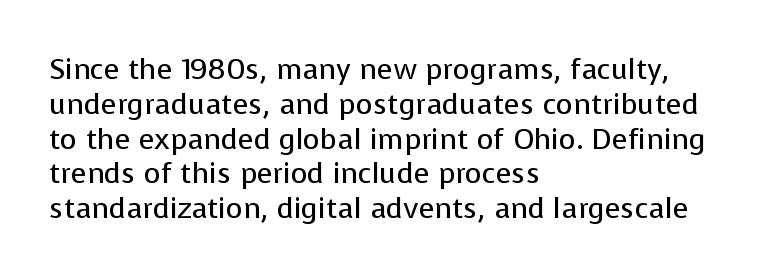
Font category for this specimen: sans-serif. The cut favours lightness, reaching ordinary text weight at its darkest. The type is set solid horizontally, with unmodified tracking. The letters stand straight up with perfectly vertical stems. The zone under the glyphs is completely vacant. Varying glyph widths throughout — classic text-font behaviour.
